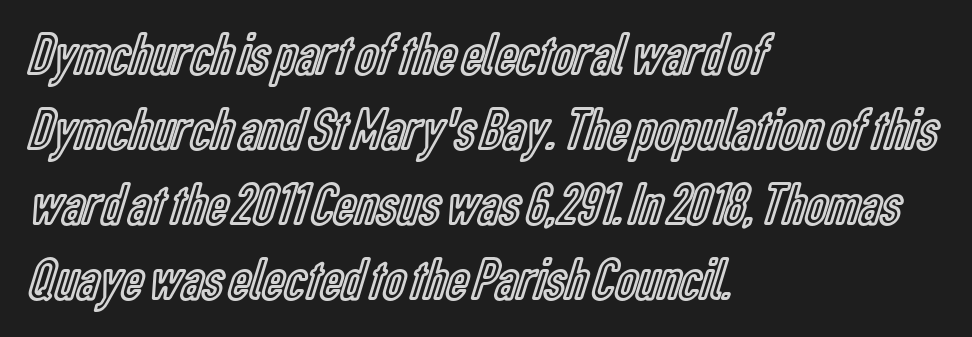
The image shows 60 px condensed type; set left-aligned, normal line spacing (1.25x), normal letter spacing, not underlined; a medium x-height.
